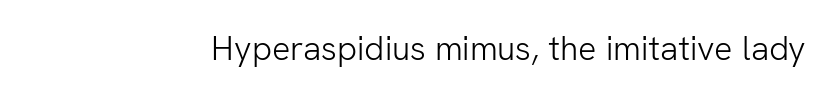
Q: Is the text bold? A: No.
Q: Is the text italic (slanted)? A: No, it is upright.
Q: Is the typeface a serif or a sans-serif typeface? A: Sans-serif.
Q: Is the text underlined? A: No.
Q: Is the spacing between letters normal or unusually wide? A: Normal.
Q: Width (condensed, normal, or wide)? A: Normal.
Q: Stroke contrast? A: Low.
Q: x-height? A: Medium.
Q: Monospaced? A: No.
